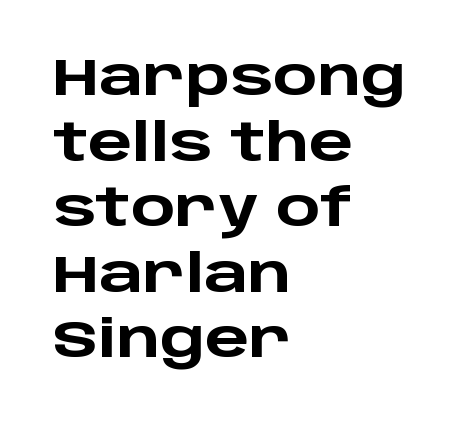
Glyph-to-glyph distance matches everyday printed text. The foot of each line stays bare and open. Strong, thick strokes mark this as bold type. Stroke terminals: plain, sans-serif. The rendering anchors every line to the left-hand side.
